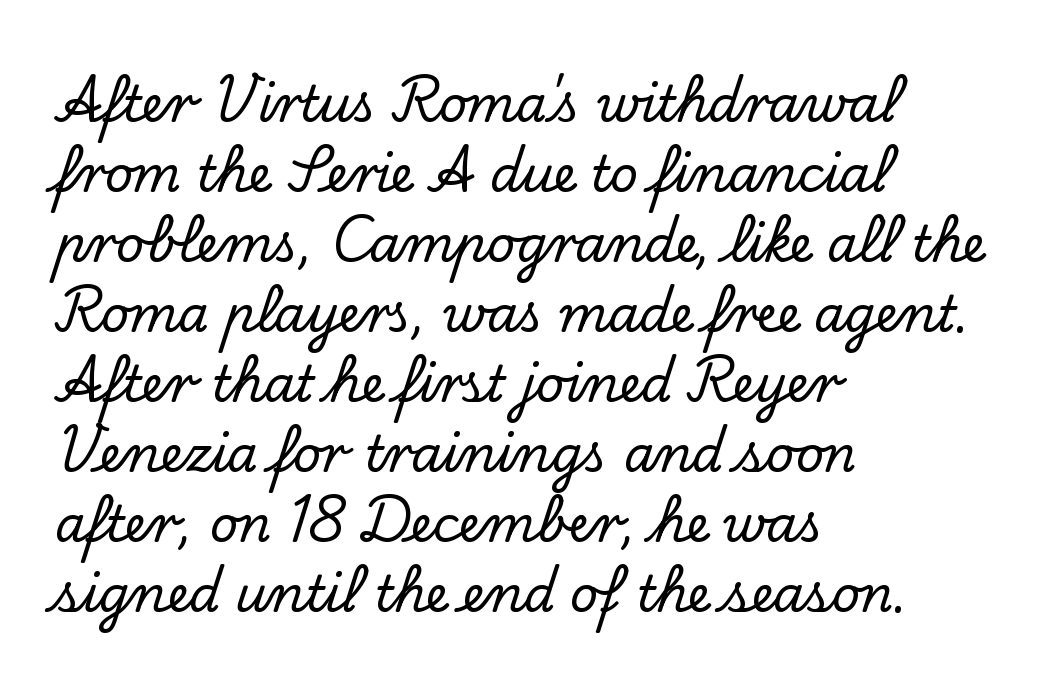
Q: Is the text italic (slanted)? A: Yes.
Q: Is the typeface a serif or a sans-serif typeface? A: Serif.
Q: Is the text underlined? A: No.
Q: How is the paragraph aligned? A: Left-aligned.
Q: Is the spacing between letters normal or unusually wide? A: Normal.
Q: Is the spacing between lines tight, normal or loose? A: Normal.
Q: Width (condensed, normal, or wide)? A: Normal.
Q: Stroke contrast? A: Low.
Q: x-height? A: Small.
Q: Monospaced? A: No.
